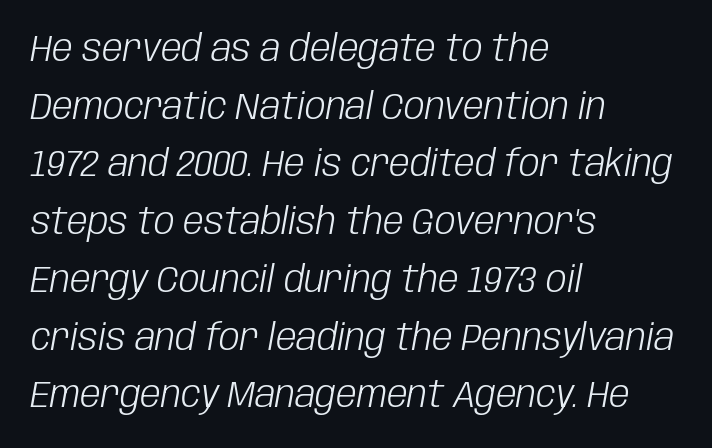
{"italic": "yes", "lean": "right", "slant_degrees": 10, "bold": "no", "weight": "light", "width": "condensed", "stroke_contrast": "low", "x_height": "large", "monospaced": "no", "underline": "no", "align": "left", "line_spacing": "normal", "line_spacing_ratio": 1.56, "letter_spacing": "normal", "letter_spacing_em": 0.0, "glyph_px": 37}
